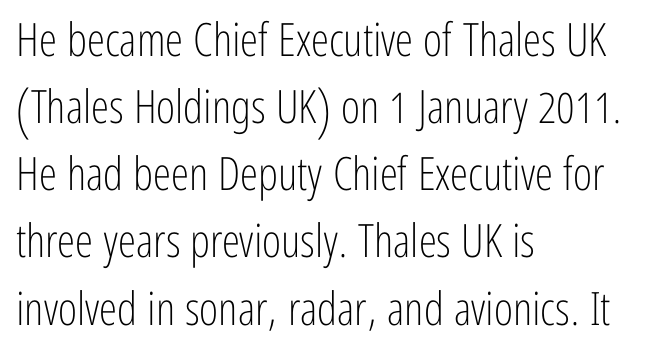
The image shows 46 px light, condensed sans-serif type, upright; set left-aligned, normal line spacing (1.46x), normal letter spacing, not underlined; low stroke contrast and a medium x-height.
